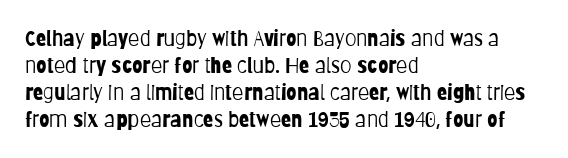
Q: Is the text bold? A: No.
Q: Is the text italic (slanted)? A: No, it is upright.
Q: Is the text underlined? A: No.
Q: How is the paragraph aligned? A: Left-aligned.
Q: Is the spacing between letters normal or unusually wide? A: Normal.
Q: Is the spacing between lines tight, normal or loose? A: Normal.
